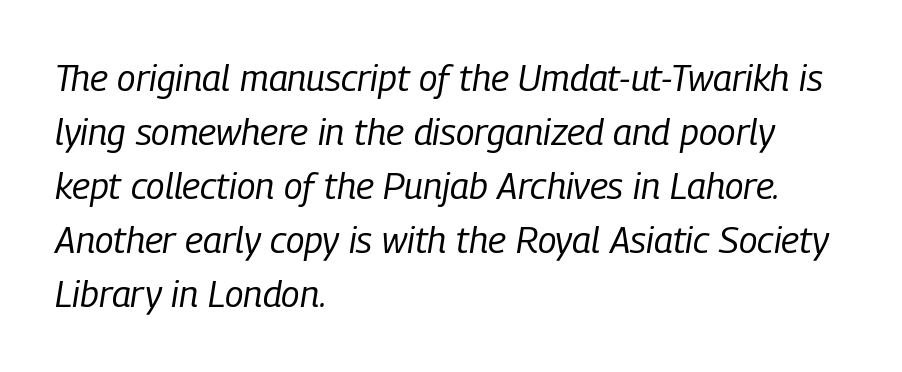
The image shows 37 px regular-weight, condensed type, italic (leaning right); set left-aligned, normal line spacing (1.46x), normal letter spacing, not underlined; low stroke contrast and a medium x-height.
